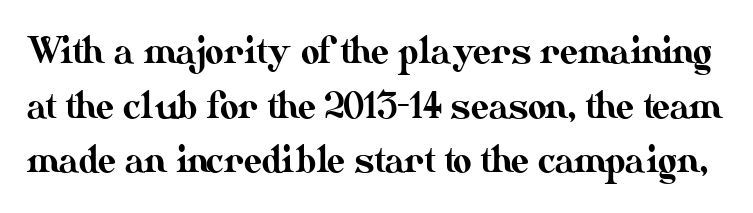
{"italic": "no", "width": "normal", "stroke_contrast": "medium", "x_height": "small", "monospaced": "no", "underline": "no", "line_spacing": "normal", "line_spacing_ratio": 1.52, "letter_spacing": "normal", "letter_spacing_em": 0.0, "glyph_px": 36}
